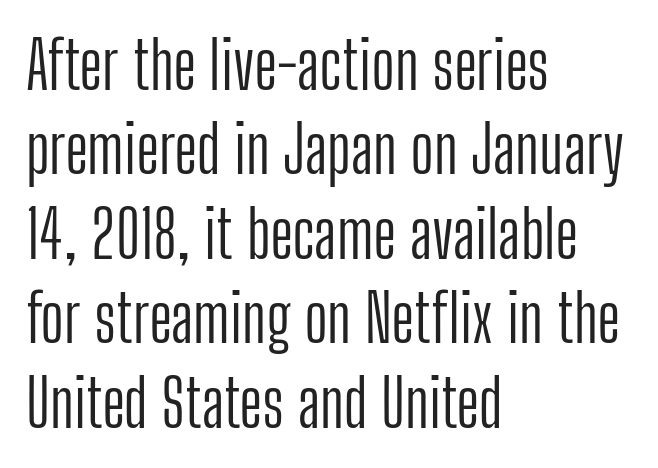
{"serif": "no", "italic": "no", "bold": "no", "weight": "light", "width": "condensed", "stroke_contrast": "low", "x_height": "medium", "monospaced": "no", "underline": "no", "align": "left", "line_spacing": "normal", "line_spacing_ratio": 1.3, "letter_spacing": "normal", "letter_spacing_em": 0.0, "glyph_px": 65}
